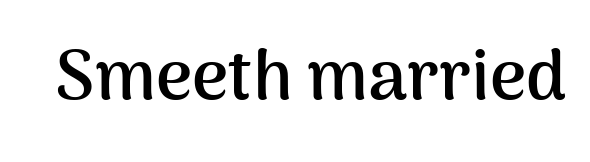
The image shows 70 px semibold sans-serif type, upright; set normal letter spacing, not underlined; medium stroke contrast and a medium x-height.
